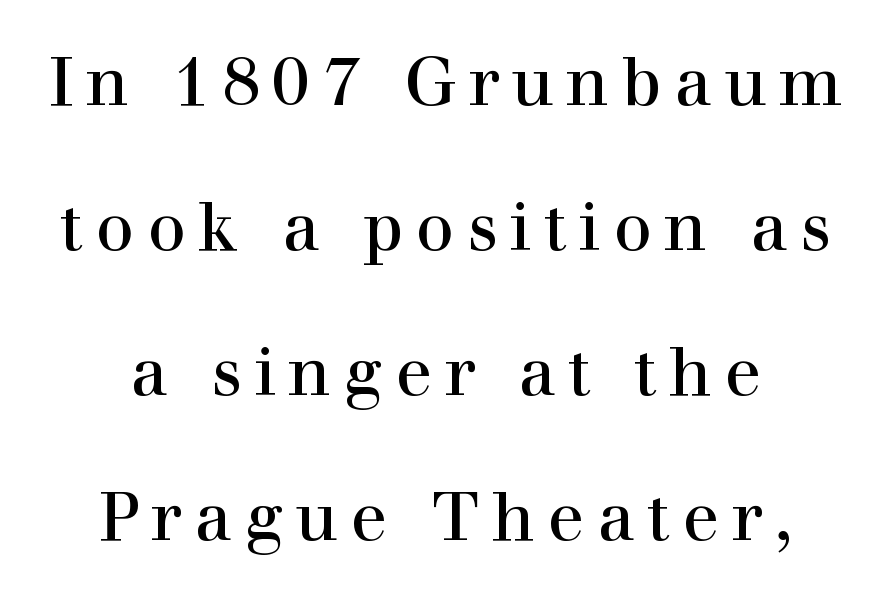
Q: Is the text bold? A: No.
Q: Is the text italic (slanted)? A: No, it is upright.
Q: Is the typeface a serif or a sans-serif typeface? A: Serif.
Q: Is the text underlined? A: No.
Q: Is the spacing between lines tight, normal or loose? A: Loose.
Q: Width (condensed, normal, or wide)? A: Normal.
Q: Stroke contrast? A: High.
Q: x-height? A: Medium.
Q: Monospaced? A: No.
